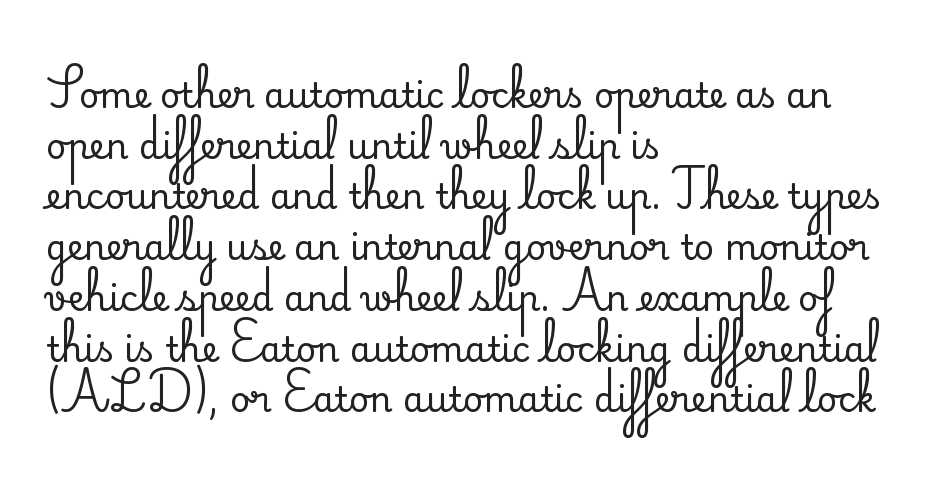
The image shows 35 px serif type, upright; set left-aligned, normal line spacing (1.45x), normal letter spacing, not underlined; medium stroke contrast and a small x-height.
